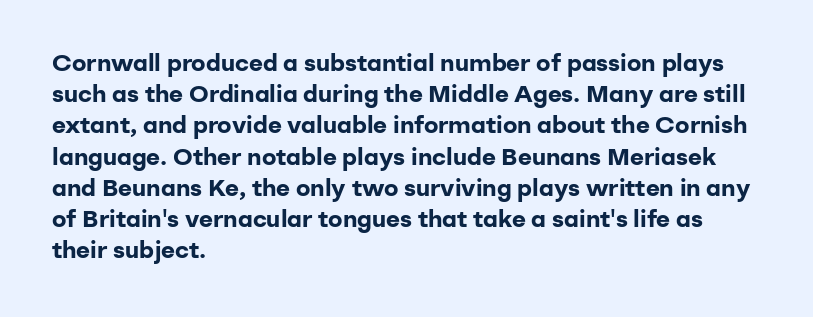
Every letter is thick-stroked: bold, no question. Line starts are locked; line ends wander. What's the leading like? Ordinary, nothing unusual. Glance below the letters and you will spot only blank space.
